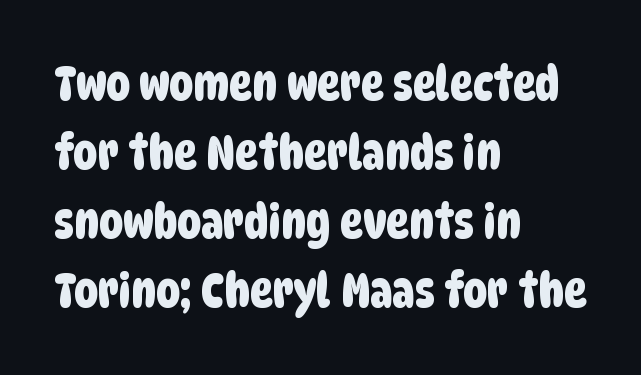
{"serif": "no", "width": "condensed", "stroke_contrast": "low", "x_height": "large", "monospaced": "no", "underline": "no", "align": "left", "line_spacing": "normal", "line_spacing_ratio": 1.44, "letter_spacing": "normal", "letter_spacing_em": 0.0, "glyph_px": 48}
